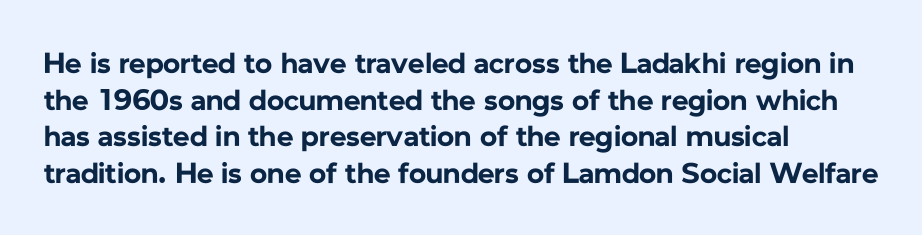
Q: Is the text bold? A: Yes.
Q: Is the text italic (slanted)? A: No, it is upright.
Q: Is the typeface a serif or a sans-serif typeface? A: Sans-serif.
Q: Is the text underlined? A: No.
Q: How is the paragraph aligned? A: Left-aligned.
Q: Is the spacing between letters normal or unusually wide? A: Normal.
Q: Is the spacing between lines tight, normal or loose? A: Normal.
Q: Width (condensed, normal, or wide)? A: Normal.
Q: Stroke contrast? A: Low.
Q: x-height? A: Medium.
Q: Monospaced? A: No.
